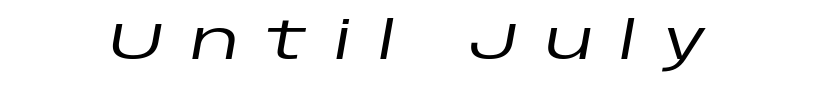
The image shows 52 px wide type, italic (leaning right); set unusually wide letter spacing (+0.49 em), not underlined; low stroke contrast and a large x-height.
